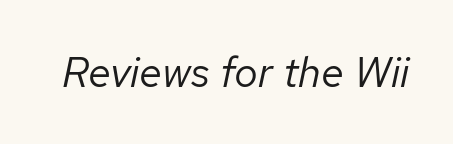
Q: Is the text bold? A: No.
Q: Is the text italic (slanted)? A: Yes, it leans right by about 12 degrees.
Q: Is the text underlined? A: No.
Q: Is the spacing between letters normal or unusually wide? A: Normal.
Q: Width (condensed, normal, or wide)? A: Normal.
Q: Stroke contrast? A: Low.
Q: x-height? A: Medium.
Q: Monospaced? A: No.
